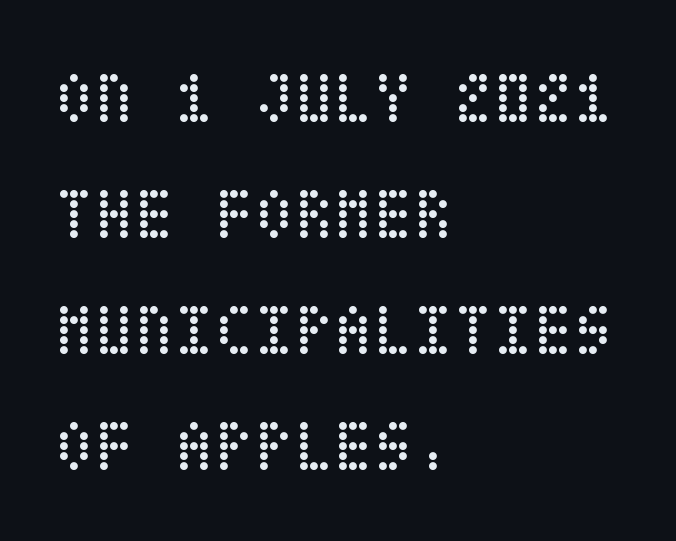
{"italic": "no", "bold": "no", "weight": "regular", "width": "condensed", "stroke_contrast": "low", "x_height": "large", "underline": "no", "align": "left", "line_spacing": "normal", "line_spacing_ratio": 1.59, "letter_spacing": "normal", "letter_spacing_em": 0.0, "glyph_px": 73}
